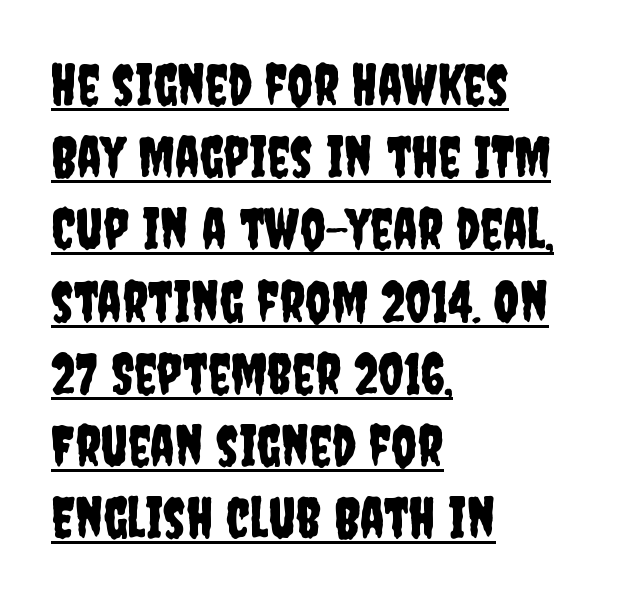
Q: Is the text italic (slanted)? A: No, it is upright.
Q: Is the typeface a serif or a sans-serif typeface? A: Sans-serif.
Q: Is the text underlined? A: Yes.
Q: How is the paragraph aligned? A: Left-aligned.
Q: Is the spacing between letters normal or unusually wide? A: Normal.
Q: Is the spacing between lines tight, normal or loose? A: Normal.
Q: Width (condensed, normal, or wide)? A: Condensed.
Q: Stroke contrast? A: Low.
Q: x-height? A: Large.
Q: Monospaced? A: No.
